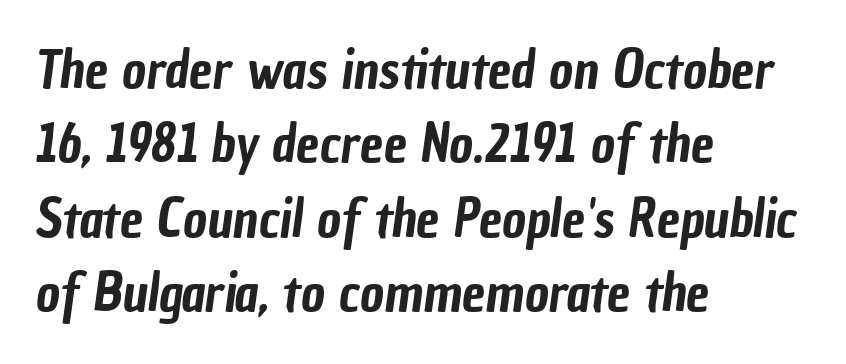
Q: Is the typeface a serif or a sans-serif typeface? A: Sans-serif.
Q: Is the text underlined? A: No.
Q: How is the paragraph aligned? A: Left-aligned.
Q: Is the spacing between letters normal or unusually wide? A: Normal.
Q: Is the spacing between lines tight, normal or loose? A: Normal.
Q: Width (condensed, normal, or wide)? A: Condensed.
Q: Stroke contrast? A: Low.
Q: x-height? A: Medium.
Q: Monospaced? A: No.
